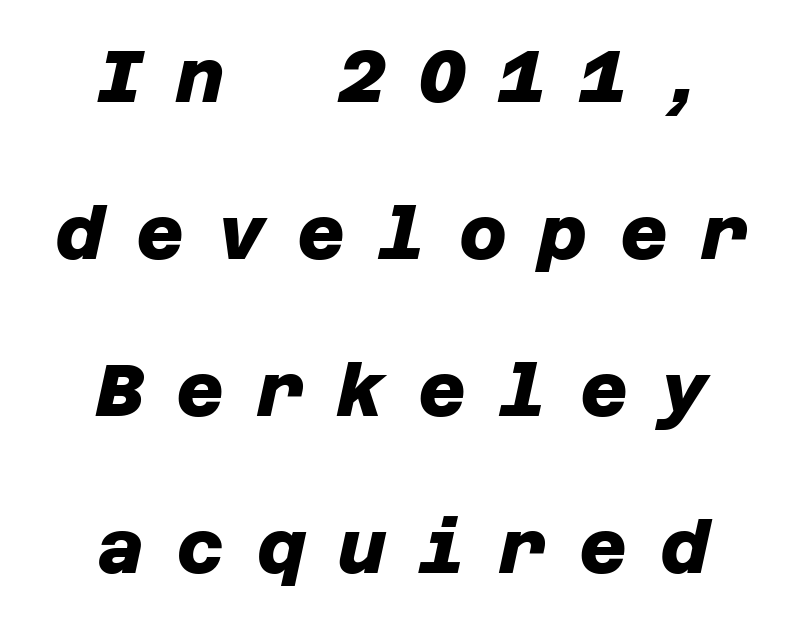
Loosely led — the rows are spread out. In CSS terms this would be text-align: center. Heft: maximum for text — a bold. The space directly below the letters is spotless.
